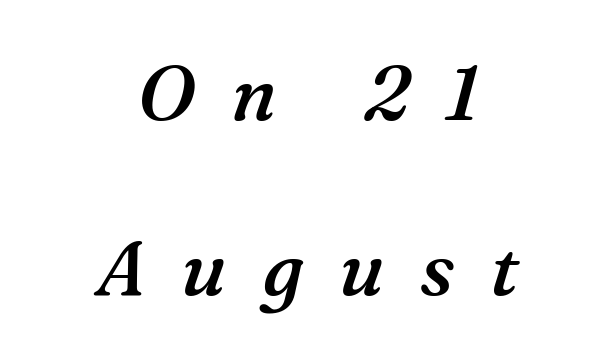
The image shows 76 px semibold serif type, italic (leaning right); set centered, loose line spacing (2.3x), unusually wide letter spacing (+0.47 em), not underlined; medium stroke contrast and a medium x-height.
